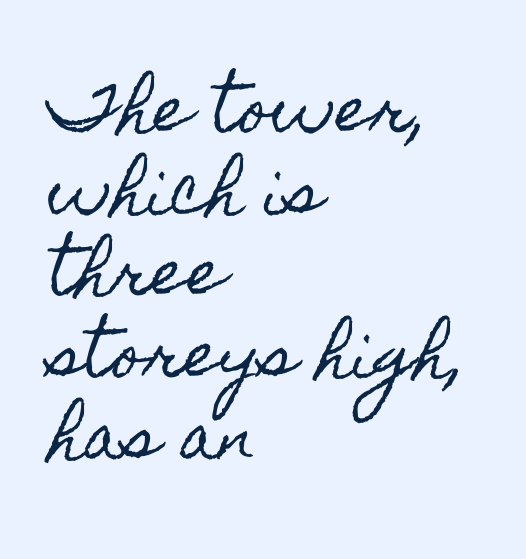
Standard letterfit; no display-style spreading of the glyphs. Evenly set lines give the paragraph a standard silhouette. Check the space under the baseline: it is left empty.
